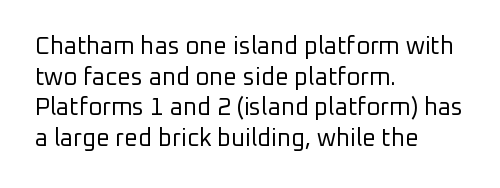
Q: Is the text bold? A: No.
Q: Is the text italic (slanted)? A: No, it is upright.
Q: Is the text underlined? A: No.
Q: How is the paragraph aligned? A: Left-aligned.
Q: Is the spacing between letters normal or unusually wide? A: Normal.
Q: Is the spacing between lines tight, normal or loose? A: Normal.
